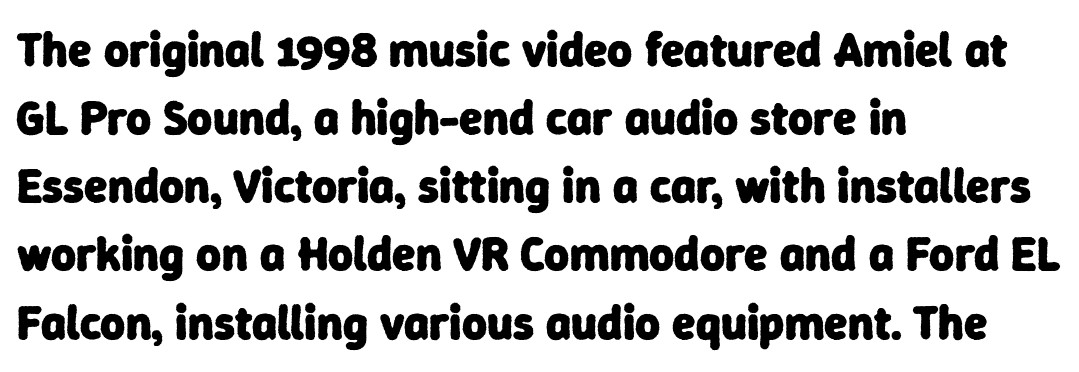
Q: Is the text bold? A: Yes.
Q: Is the typeface a serif or a sans-serif typeface? A: Sans-serif.
Q: Is the text underlined? A: No.
Q: How is the paragraph aligned? A: Left-aligned.
Q: Is the spacing between letters normal or unusually wide? A: Normal.
Q: Is the spacing between lines tight, normal or loose? A: Normal.
Q: Width (condensed, normal, or wide)? A: Normal.
Q: Stroke contrast? A: Low.
Q: x-height? A: Medium.
Q: Monospaced? A: No.
